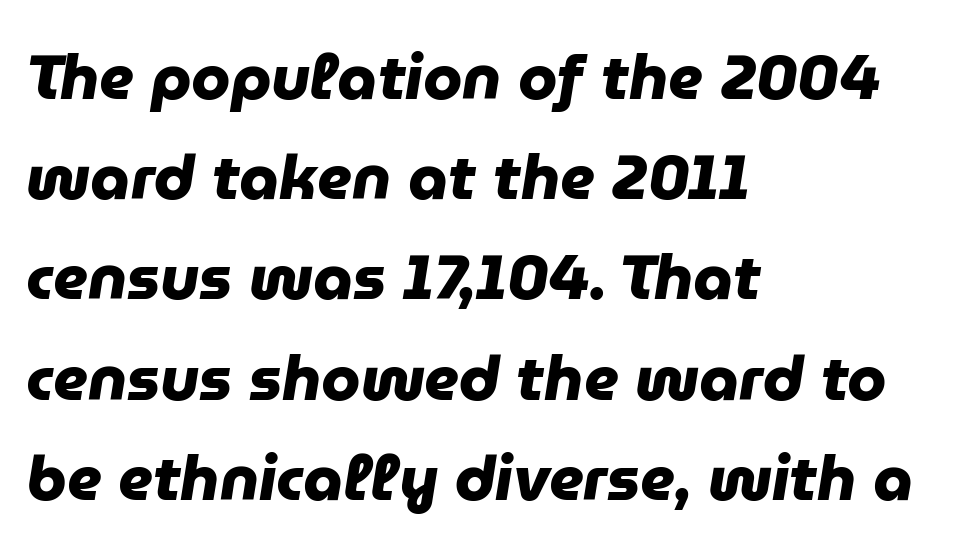
The image shows 63 px heavy sans-serif type; set left-aligned, normal line spacing (1.59x), normal letter spacing, not underlined; low stroke contrast and a medium x-height.
